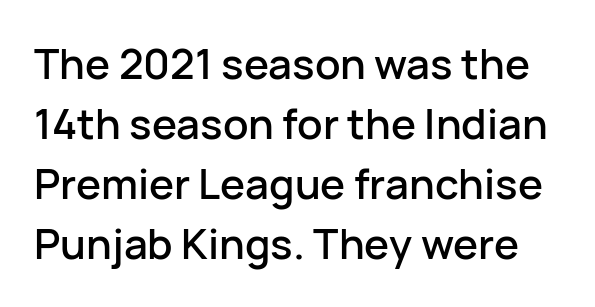
{"serif": "no", "italic": "no", "width": "normal", "stroke_contrast": "low", "x_height": "medium", "monospaced": "no", "underline": "no", "line_spacing": "normal", "line_spacing_ratio": 1.43, "letter_spacing": "normal", "letter_spacing_em": 0.0, "glyph_px": 42}
